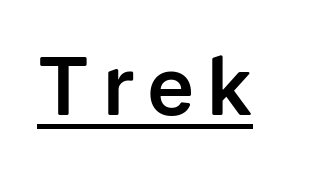
Q: Is the text italic (slanted)? A: No, it is upright.
Q: Is the typeface a serif or a sans-serif typeface? A: Sans-serif.
Q: Is the text underlined? A: Yes.
Q: Width (condensed, normal, or wide)? A: Normal.
Q: Stroke contrast? A: Low.
Q: x-height? A: Medium.
Q: Monospaced? A: No.
